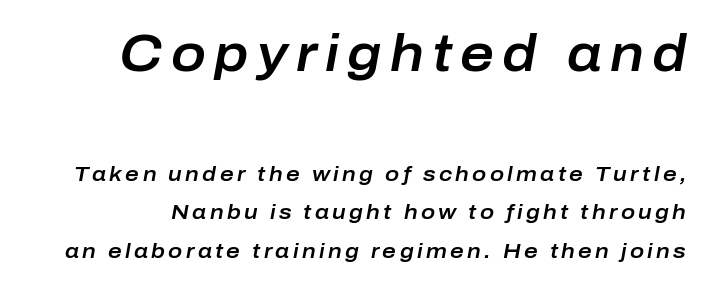
{"italic": "yes", "lean": "right", "slant_degrees": 10, "width": "normal", "stroke_contrast": "low", "x_height": "medium", "monospaced": "no", "underline": "no", "line_spacing_ratio": 1.83, "larger_block": "first", "size_ratio": 2.48, "glyph_px": 52}
